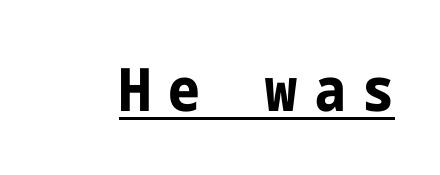
{"serif": "no", "italic": "no", "bold": "yes", "weight": "bold", "width": "condensed", "stroke_contrast": "low", "x_height": "medium", "underline": "yes", "letter_spacing": "wide", "letter_spacing_em": 0.28, "glyph_px": 60}
